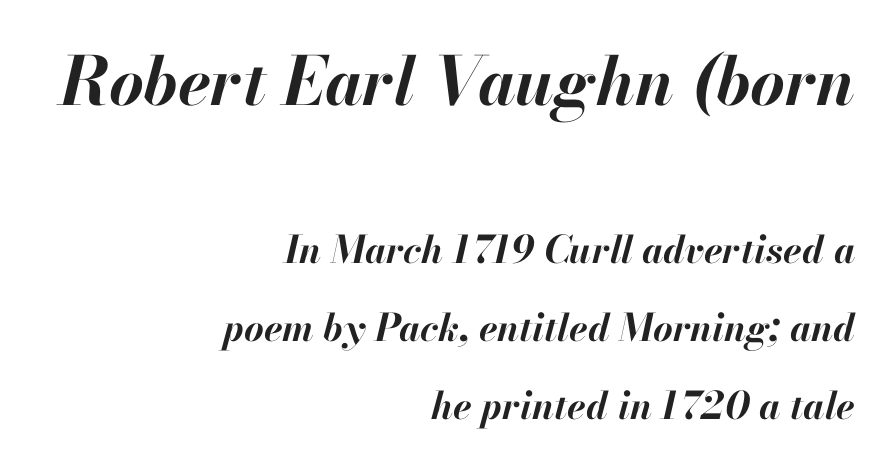
Q: Is the text bold? A: Yes.
Q: Is the text italic (slanted)? A: Yes, it leans right by about 13 degrees.
Q: Is the text underlined? A: No.
Q: How is the paragraph aligned? A: Right-aligned.
Q: Is the spacing between letters normal or unusually wide? A: Normal.
Q: Is the spacing between lines tight, normal or loose? A: Loose.
Q: Which block of text is set in a larger size, the first (top) or the second (bottom)? A: The first (top) one.
Q: Width (condensed, normal, or wide)? A: Normal.
Q: Stroke contrast? A: High.
Q: x-height? A: Small.
Q: Monospaced? A: No.
